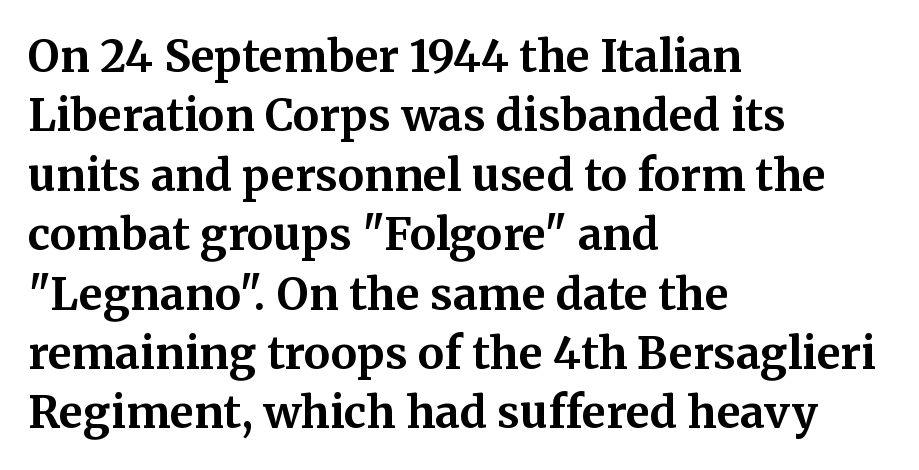
The image shows 44 px bold serif type, upright; set left-aligned, normal line spacing (1.35x), normal letter spacing, not underlined; medium stroke contrast and a medium x-height.
